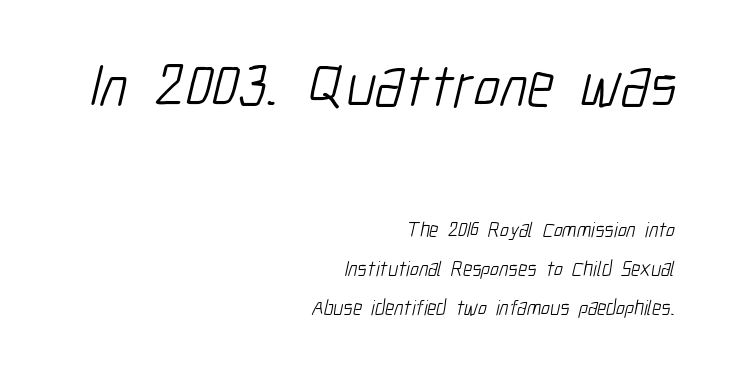
This sample uses a sans-serif face. Alignment: flush right. This rendering features lettering with no underline. Nobody touched the tracking dial on this one.
